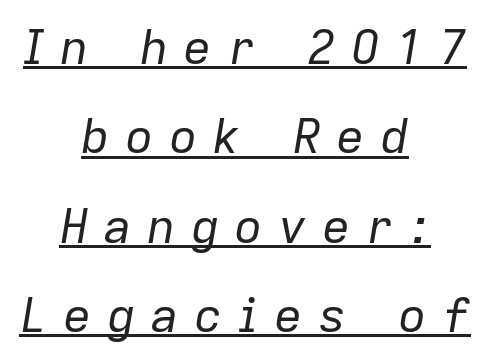
Q: Is the text bold? A: No.
Q: Is the text italic (slanted)? A: Yes, it leans right by about 9 degrees.
Q: Is the text underlined? A: Yes.
Q: How is the paragraph aligned? A: Centered.
Q: Is the spacing between letters normal or unusually wide? A: Unusually wide.
Q: Width (condensed, normal, or wide)? A: Normal.
Q: Stroke contrast? A: Low.
Q: x-height? A: Medium.
Q: Monospaced? A: No.
